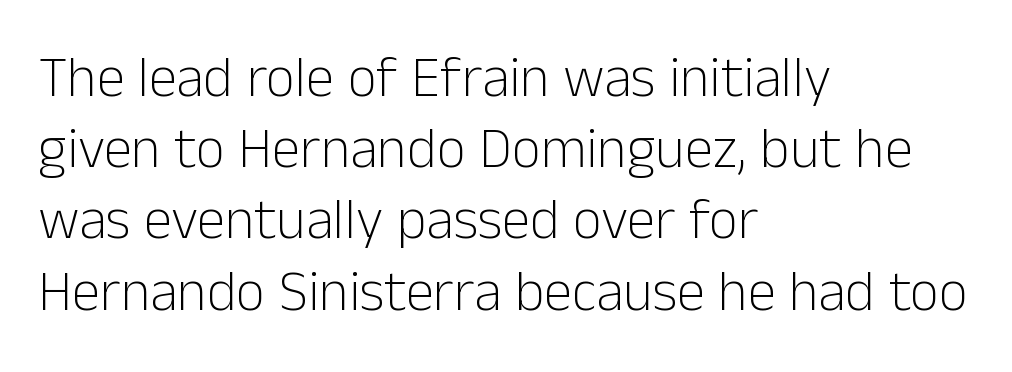
{"serif": "no", "italic": "no", "bold": "no", "weight": "light", "width": "normal", "stroke_contrast": "low", "x_height": "medium", "monospaced": "no", "underline": "no", "align": "left", "line_spacing": "normal", "line_spacing_ratio": 1.25, "letter_spacing": "normal", "letter_spacing_em": 0.0, "glyph_px": 57}
